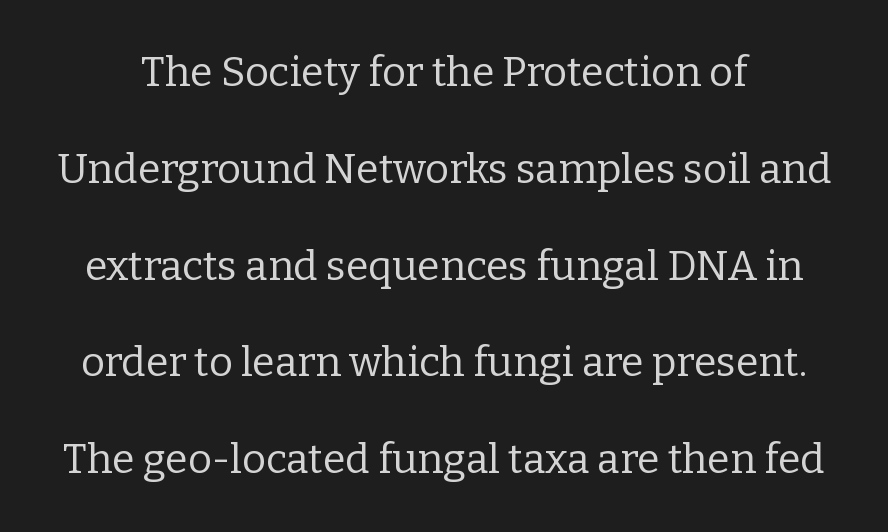
Q: Is the text bold? A: No.
Q: Is the text italic (slanted)? A: No, it is upright.
Q: Is the typeface a serif or a sans-serif typeface? A: Serif.
Q: Is the text underlined? A: No.
Q: Is the spacing between letters normal or unusually wide? A: Normal.
Q: Is the spacing between lines tight, normal or loose? A: Loose.
Q: Width (condensed, normal, or wide)? A: Normal.
Q: Stroke contrast? A: Low.
Q: x-height? A: Medium.
Q: Monospaced? A: No.
